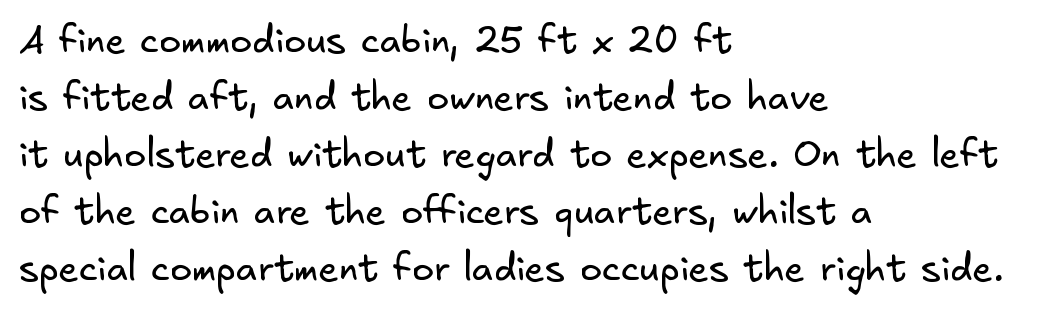
The image shows 37 px regular-weight sans-serif type; set left-aligned, normal line spacing (1.54x), normal letter spacing, not underlined; low stroke contrast and a small x-height.
